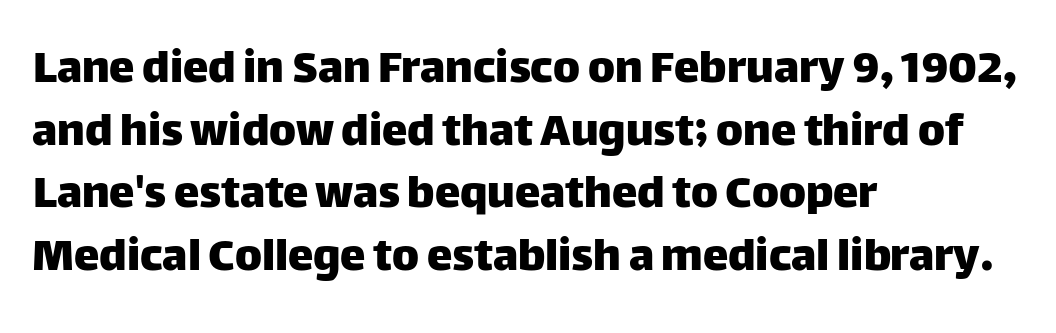
The image shows 51 px sans-serif type, upright; set left-aligned, line spacing 1.23x, normal letter spacing, not underlined; low stroke contrast and a large x-height.
